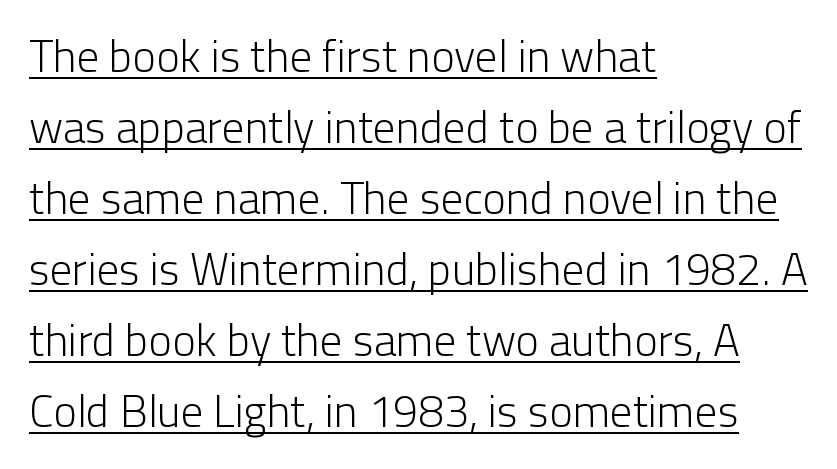
Q: Is the text bold? A: No.
Q: Is the text italic (slanted)? A: No, it is upright.
Q: Is the typeface a serif or a sans-serif typeface? A: Sans-serif.
Q: Is the text underlined? A: Yes.
Q: How is the paragraph aligned? A: Left-aligned.
Q: Is the spacing between letters normal or unusually wide? A: Normal.
Q: Is the spacing between lines tight, normal or loose? A: Normal.
Q: Width (condensed, normal, or wide)? A: Normal.
Q: Stroke contrast? A: Low.
Q: x-height? A: Medium.
Q: Monospaced? A: No.
